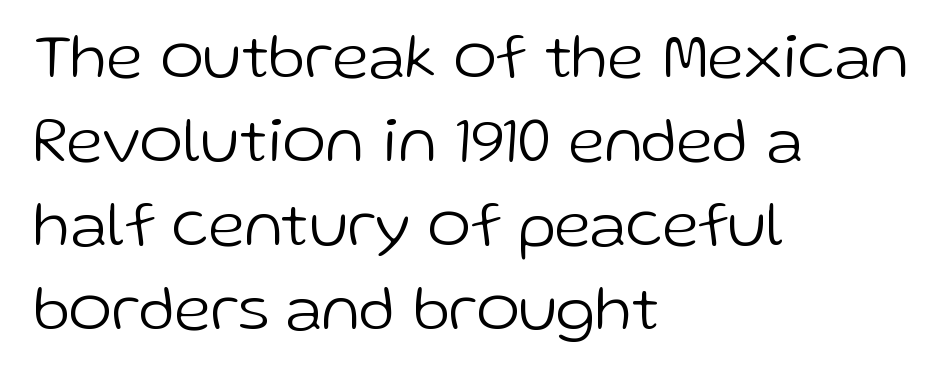
{"serif": "no", "italic": "no", "bold": "no", "weight": "light", "width": "normal", "stroke_contrast": "low", "x_height": "medium", "monospaced": "no", "underline": "no", "align": "left", "line_spacing": "normal", "line_spacing_ratio": 1.29, "letter_spacing": "normal", "letter_spacing_em": 0.0, "glyph_px": 65}
